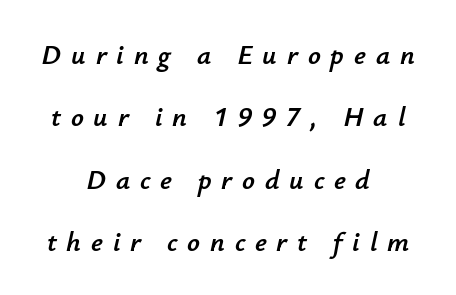
Students, observe: this is what heavily led, spacious text looks like. Descender tails drop into unmarked territory. The face used here is proportionally spaced, like ordinary book or web type. If you folded the block vertically in half, each line would mirror itself in length.
